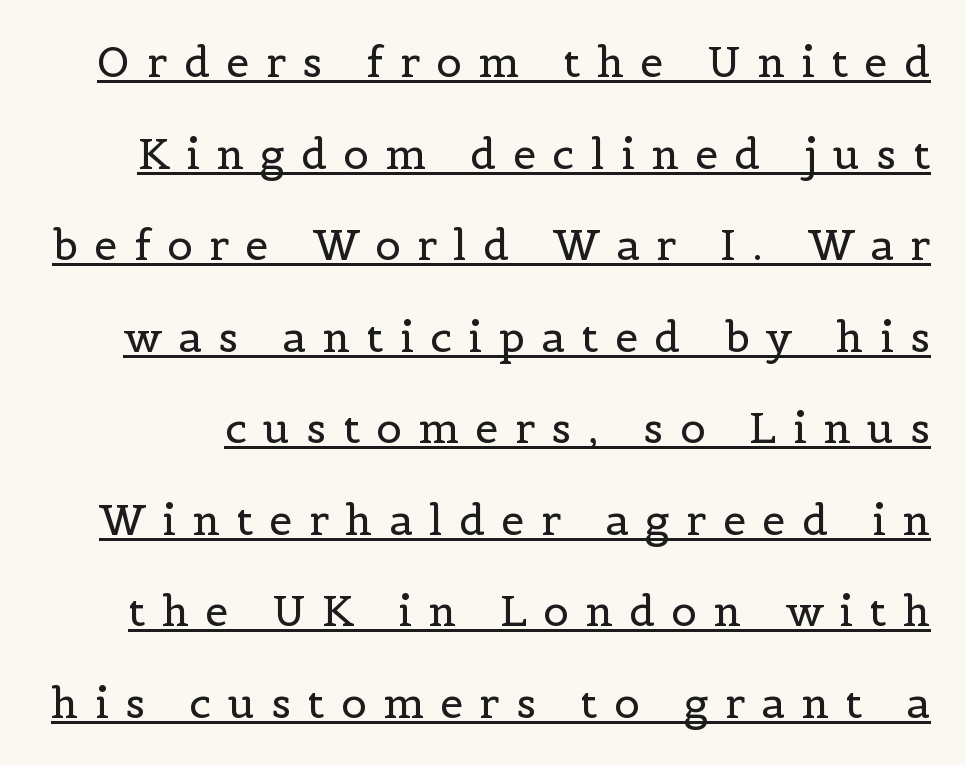
Q: Is the text bold? A: No.
Q: Is the text italic (slanted)? A: No, it is upright.
Q: Is the typeface a serif or a sans-serif typeface? A: Serif.
Q: Is the text underlined? A: Yes.
Q: Is the spacing between letters normal or unusually wide? A: Unusually wide.
Q: Is the spacing between lines tight, normal or loose? A: Loose.
Q: Width (condensed, normal, or wide)? A: Normal.
Q: x-height? A: Medium.
Q: Monospaced? A: No.
